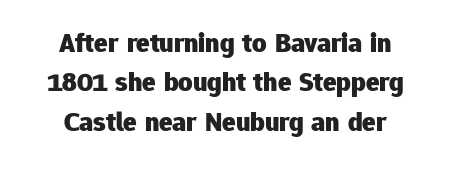
Q: Is the text bold? A: Yes.
Q: Is the text italic (slanted)? A: No, it is upright.
Q: Is the typeface a serif or a sans-serif typeface? A: Sans-serif.
Q: Is the text underlined? A: No.
Q: Is the spacing between letters normal or unusually wide? A: Normal.
Q: Is the spacing between lines tight, normal or loose? A: Normal.
Q: Width (condensed, normal, or wide)? A: Normal.
Q: Stroke contrast? A: Low.
Q: x-height? A: Medium.
Q: Monospaced? A: No.
